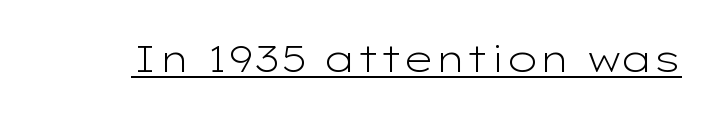
Q: Is the text bold? A: No.
Q: Is the text italic (slanted)? A: No, it is upright.
Q: Is the typeface a serif or a sans-serif typeface? A: Sans-serif.
Q: Is the text underlined? A: Yes.
Q: Is the spacing between letters normal or unusually wide? A: Normal.
Q: Width (condensed, normal, or wide)? A: Wide.
Q: Stroke contrast? A: Low.
Q: x-height? A: Medium.
Q: Monospaced? A: No.
